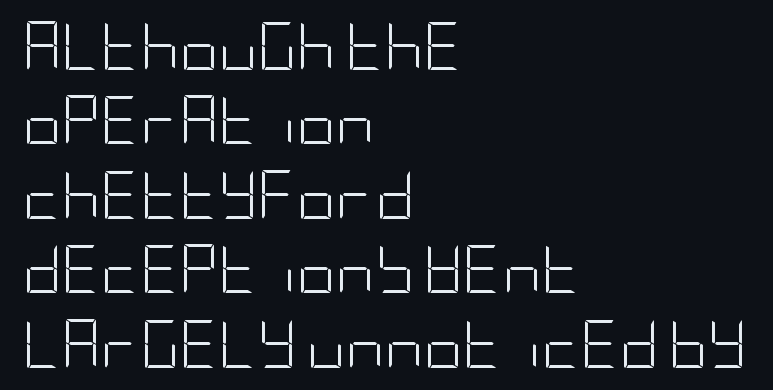
In terms of letterform style, serifs are entirely absent. Compared with a typical body face, this is equally light or lighter still. Compared with a centered layout, this one pins lines to the left instead. Nobody drew a line under any word here. These lines keep a tight, regular rhythm from letter to letter. Baseline-to-baseline distance is the conventional proportion of letter height.
